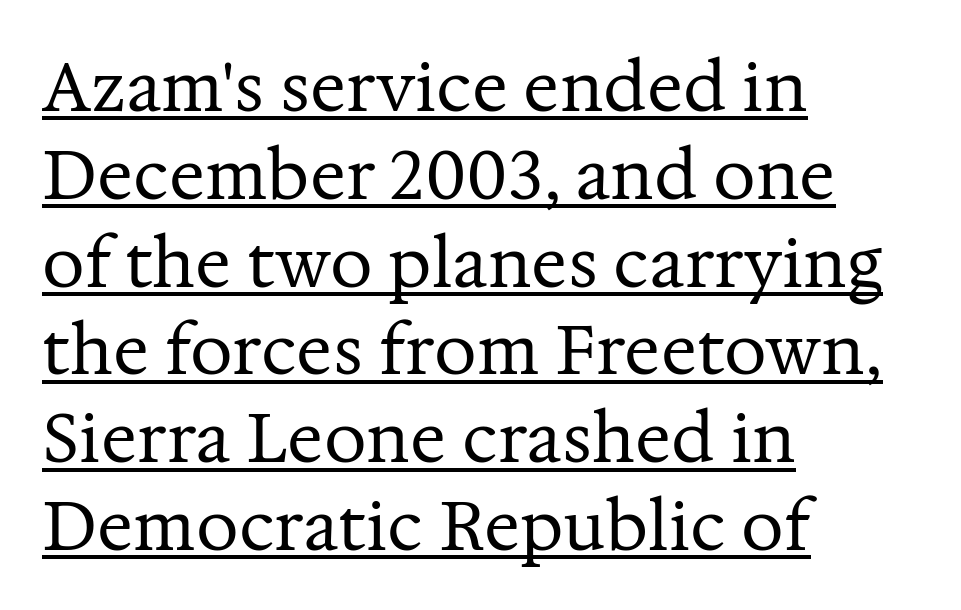
Q: Is the text bold? A: No.
Q: Is the text italic (slanted)? A: No, it is upright.
Q: Is the typeface a serif or a sans-serif typeface? A: Serif.
Q: Is the text underlined? A: Yes.
Q: How is the paragraph aligned? A: Left-aligned.
Q: Is the spacing between letters normal or unusually wide? A: Normal.
Q: Is the spacing between lines tight, normal or loose? A: Normal.
Q: Width (condensed, normal, or wide)? A: Normal.
Q: Stroke contrast? A: Medium.
Q: x-height? A: Medium.
Q: Monospaced? A: No.
